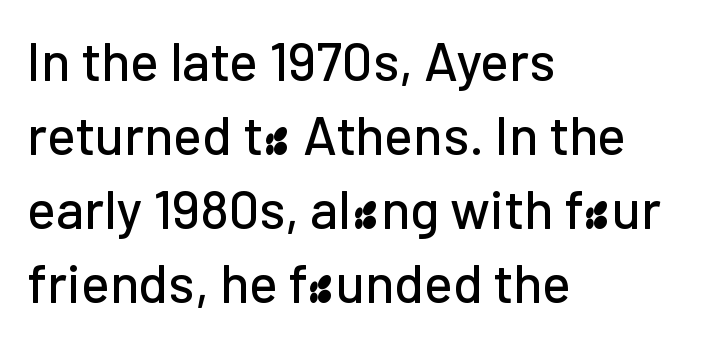
Visually the block forms a straight wall on the left and a jagged coastline on the right. The area under the type is left untouched. Is there much room between lines? A standard amount, neither cramped nor airy. This sample uses a sans-serif face. Tracking value appears to be zero — textbook default spacing. A typesetter would call this proportional, since set widths differ per character.
